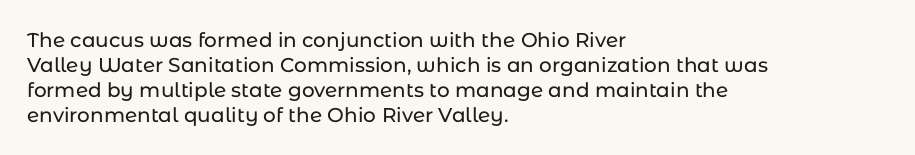
Q: Is the text italic (slanted)? A: No, it is upright.
Q: Is the text underlined? A: No.
Q: How is the paragraph aligned? A: Left-aligned.
Q: Is the spacing between letters normal or unusually wide? A: Normal.
Q: Is the spacing between lines tight, normal or loose? A: Normal.
